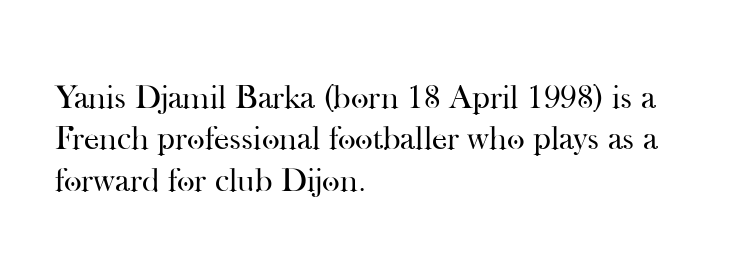
The image shows 34 px regular-weight serif type, upright; set left-aligned, line spacing 1.22x, normal letter spacing, not underlined; high stroke contrast and a small x-height.
